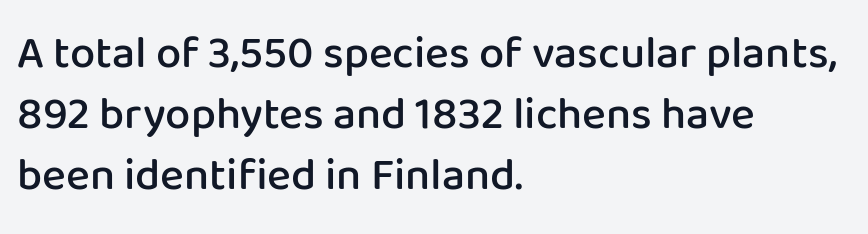
The paragraph has a hard left edge and a soft right edge. Regular leading. Characters remain perfectly vertical along every line. Default kerning and tracking; the words read as compact shapes. Descender tails drop into unmarked territory. The passage shown is typed in a proportional face where columns would drift.
